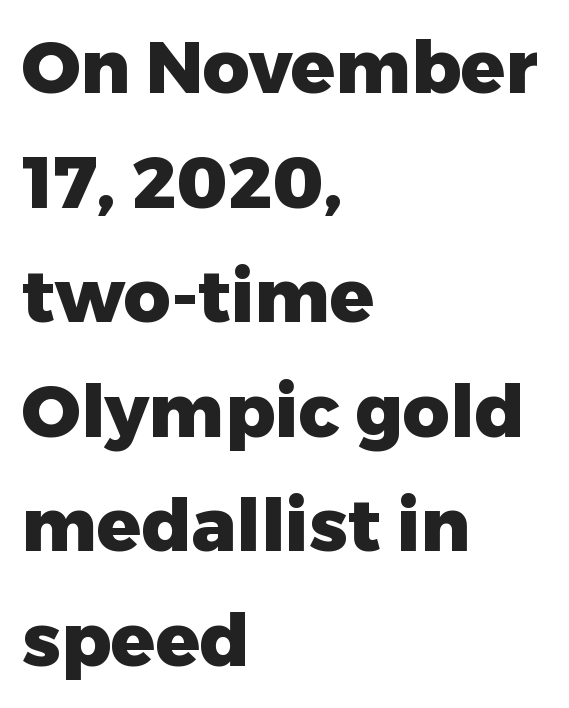
Q: Is the text bold? A: Yes.
Q: Is the text italic (slanted)? A: No, it is upright.
Q: Is the typeface a serif or a sans-serif typeface? A: Sans-serif.
Q: Is the text underlined? A: No.
Q: How is the paragraph aligned? A: Left-aligned.
Q: Is the spacing between letters normal or unusually wide? A: Normal.
Q: Is the spacing between lines tight, normal or loose? A: Normal.
Q: Width (condensed, normal, or wide)? A: Normal.
Q: Stroke contrast? A: Low.
Q: x-height? A: Medium.
Q: Monospaced? A: No.
